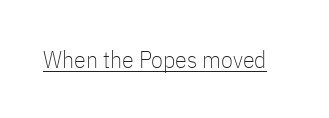
{"italic": "no", "bold": "no", "underline": "yes", "letter_spacing": "normal", "letter_spacing_em": 0.0, "glyph_px": 24}
